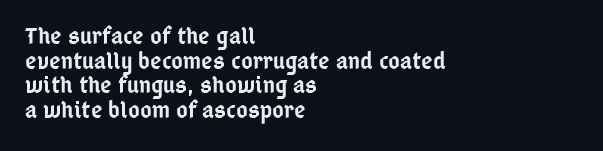
The image shows 25 px text type, upright; set left-aligned, tight line spacing (0.99x), normal letter spacing, not underlined.
